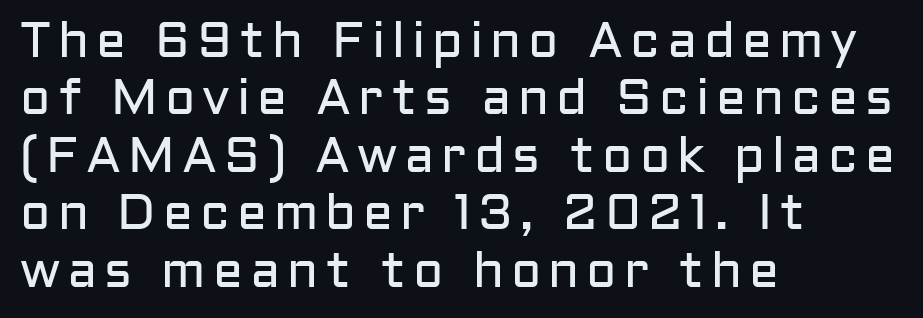
{"serif": "no", "italic": "no", "bold": "no", "weight": "regular", "width": "normal", "stroke_contrast": "low", "x_height": "medium", "monospaced": "no", "underline": "no", "align": "left", "line_spacing": "tight", "line_spacing_ratio": 1.15, "glyph_px": 50}
